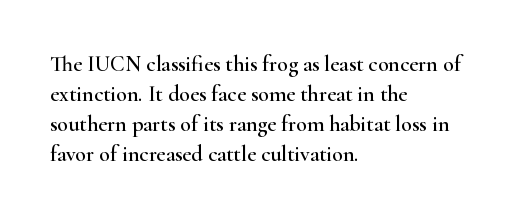
Q: Is the text italic (slanted)? A: No, it is upright.
Q: Is the text underlined? A: No.
Q: How is the paragraph aligned? A: Left-aligned.
Q: Is the spacing between letters normal or unusually wide? A: Normal.
Q: Is the spacing between lines tight, normal or loose? A: Normal.
